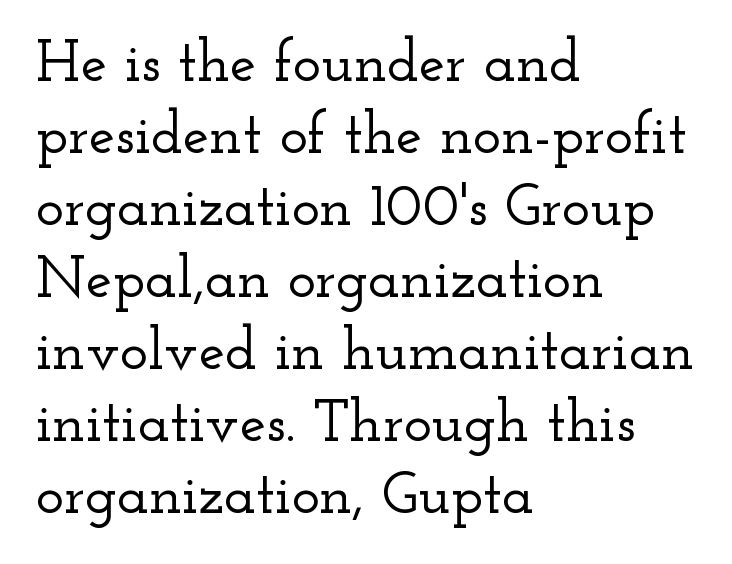
The image shows 59 px wide serif type, upright; set left-aligned, line spacing 1.22x, normal letter spacing, not underlined; low stroke contrast and a small x-height.
